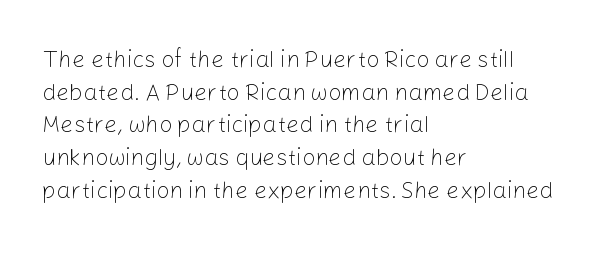
The image shows 23 px text type, upright; set left-aligned, normal line spacing (1.42x), normal letter spacing, not underlined.
